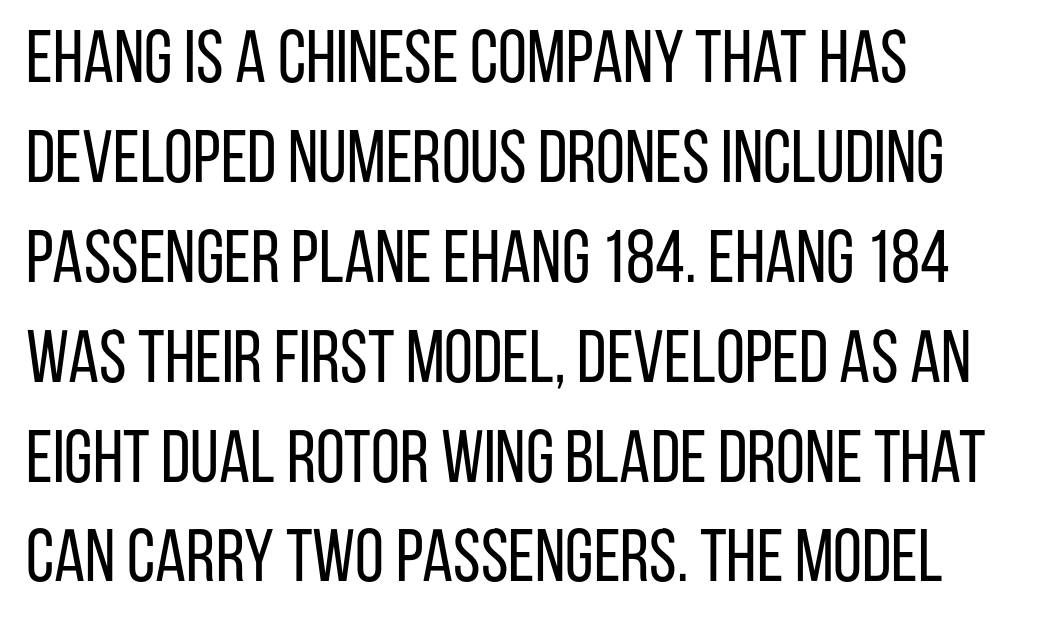
Honestly, there is no underline to notice here at all. Characters remain perfectly vertical along every line. Stroke thickness stays within the range of a standard reading face or lighter. The type family on display is of the sans-serif kind. Here the designer chose a conventional face with non-uniform glyph widths. Successive baselines arrive at the customary interval.
